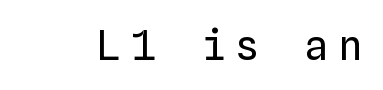
The image shows 41 px regular-weight type, upright, monospaced; set unusually wide letter spacing (+0.24 em), not underlined; low stroke contrast and a medium x-height.
